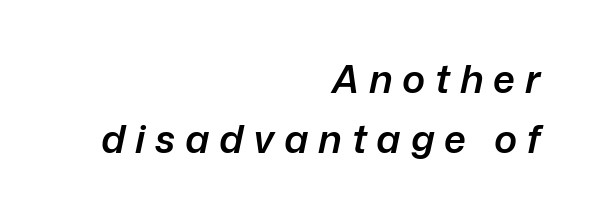
Yep, that's italic — everything's leaning. The zone under the glyphs is completely vacant. The line texture is sparse and dotted thanks to wide tracking. In terms of weight, the rendering is demibold, just under bold.
